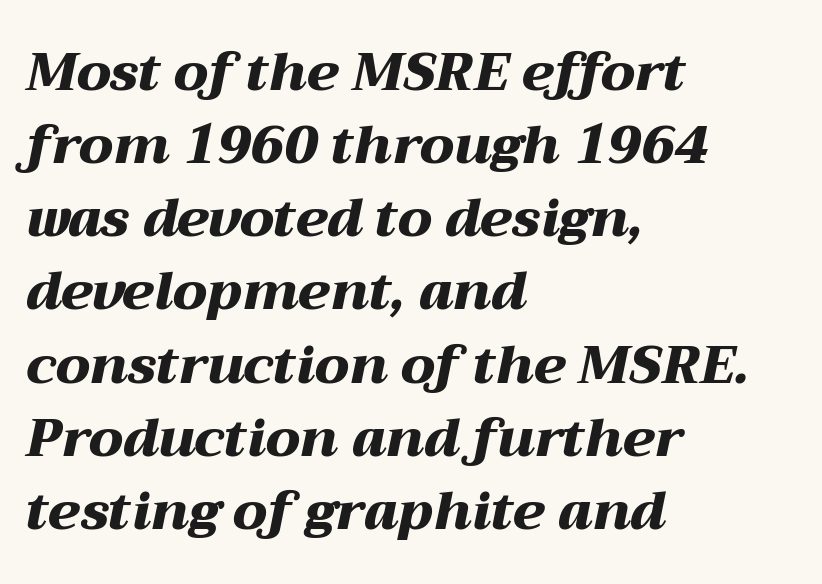
The image shows 53 px heavy, wide type, italic (leaning right); set left-aligned, normal line spacing (1.38x), normal letter spacing, not underlined; medium stroke contrast and a medium x-height.
